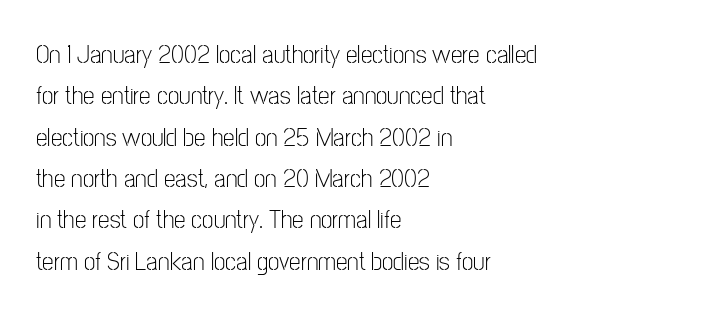
{"italic": "no", "bold": "no", "underline": "no", "align": "left", "line_spacing": "normal", "line_spacing_ratio": 1.59, "letter_spacing": "normal", "letter_spacing_em": 0.0, "glyph_px": 26}
